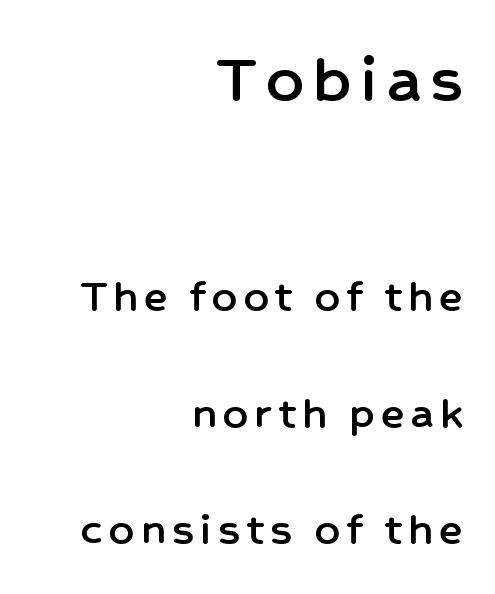
Is there much room between lines? Yes — plenty of vertical air separates them. Descenders are the only things crossing below the line. Top chunk: large. Bottom chunk: small. The passage shown is typed in a proportional face where columns would drift. Notice how the passage keeps a crisp vertical edge on the right only.
